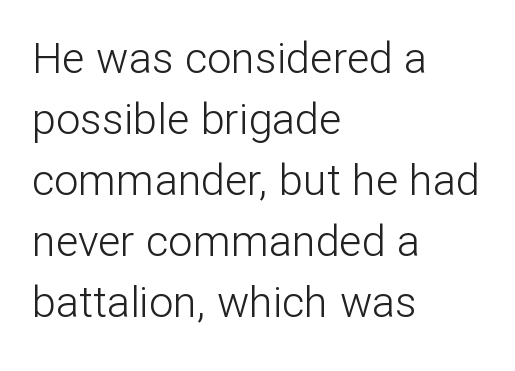
{"serif": "no", "italic": "no", "bold": "no", "weight": "light", "width": "normal", "stroke_contrast": "low", "x_height": "medium", "monospaced": "no", "underline": "no", "align": "left", "line_spacing": "normal", "line_spacing_ratio": 1.42, "letter_spacing": "normal", "letter_spacing_em": 0.0, "glyph_px": 43}
